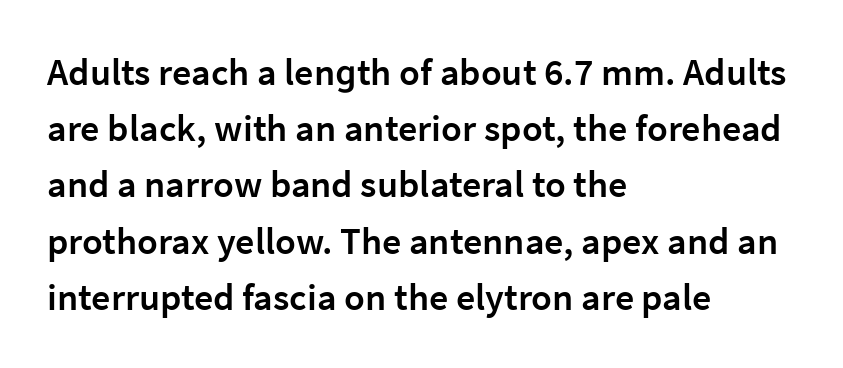
{"serif": "no", "italic": "no", "bold": "semi", "weight": "semibold", "width": "normal", "stroke_contrast": "low", "x_height": "medium", "monospaced": "no", "underline": "no", "align": "left", "line_spacing": "normal", "line_spacing_ratio": 1.48, "letter_spacing": "normal", "letter_spacing_em": 0.0, "glyph_px": 38}
